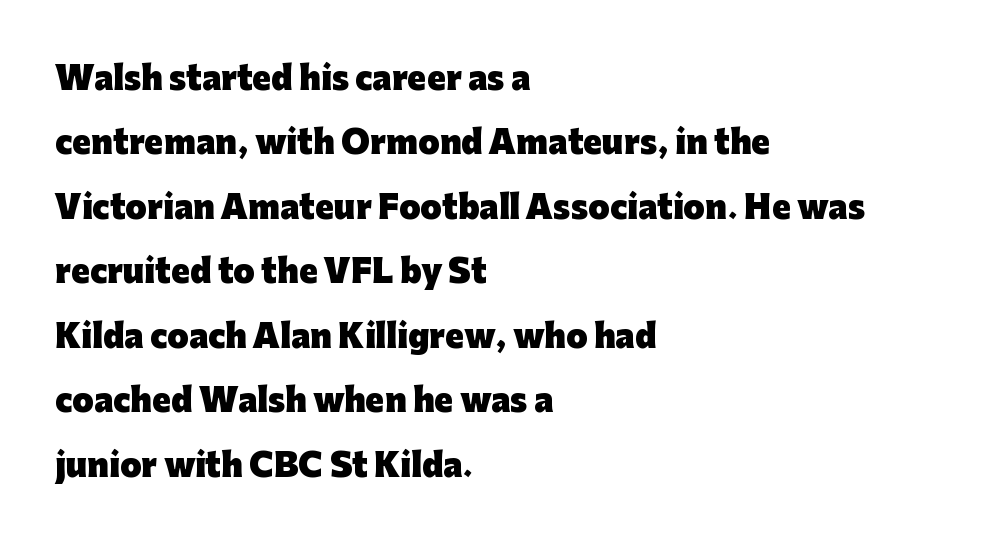
{"serif": "no", "italic": "no", "bold": "yes", "weight": "heavy", "width": "normal", "stroke_contrast": "low", "x_height": "medium", "monospaced": "no", "underline": "no", "align": "left", "line_spacing": "loose", "line_spacing_ratio": 2.08, "letter_spacing": "normal", "letter_spacing_em": 0.0, "glyph_px": 31}
